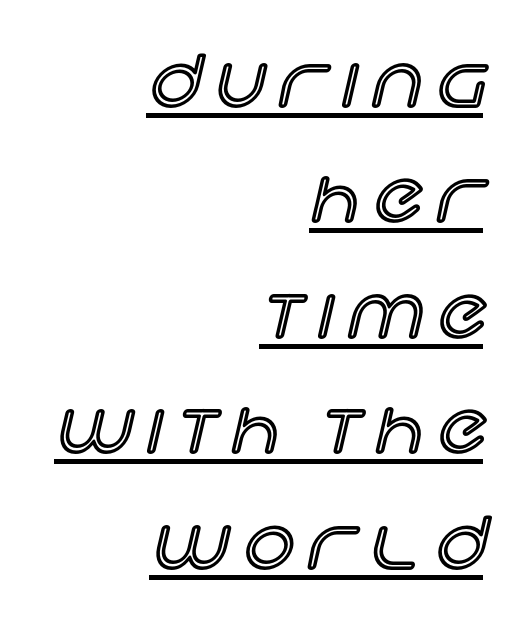
Q: Is the text italic (slanted)? A: Yes.
Q: Is the text underlined? A: Yes.
Q: How is the paragraph aligned? A: Right-aligned.
Q: Is the spacing between letters normal or unusually wide? A: Unusually wide.
Q: Is the spacing between lines tight, normal or loose? A: Normal.
Q: Width (condensed, normal, or wide)? A: Normal.
Q: x-height? A: Large.
Q: Monospaced? A: No.
